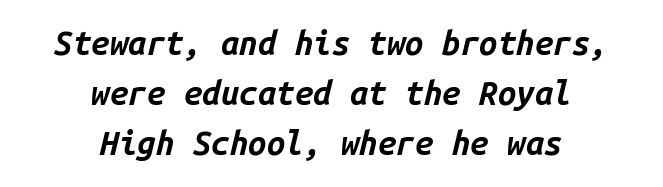
{"italic": "yes", "lean": "right", "slant_degrees": 14, "bold": "yes", "weight": "bold", "width": "normal", "stroke_contrast": "low", "x_height": "medium", "monospaced": "yes", "underline": "no", "align": "center", "line_spacing": "normal", "line_spacing_ratio": 1.51, "letter_spacing": "normal", "letter_spacing_em": 0.0, "glyph_px": 33}
